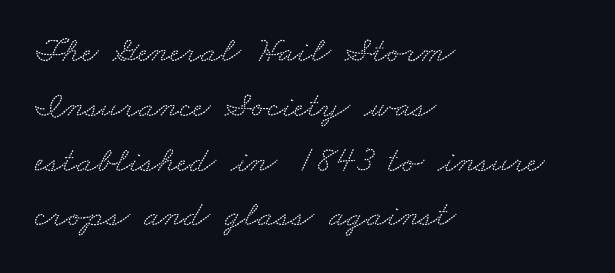
Q: Is the typeface a serif or a sans-serif typeface? A: Serif.
Q: Is the text underlined? A: No.
Q: How is the paragraph aligned? A: Left-aligned.
Q: Is the spacing between letters normal or unusually wide? A: Normal.
Q: Is the spacing between lines tight, normal or loose? A: Normal.
Q: Width (condensed, normal, or wide)? A: Wide.
Q: Stroke contrast? A: Low.
Q: x-height? A: Small.
Q: Monospaced? A: No.
